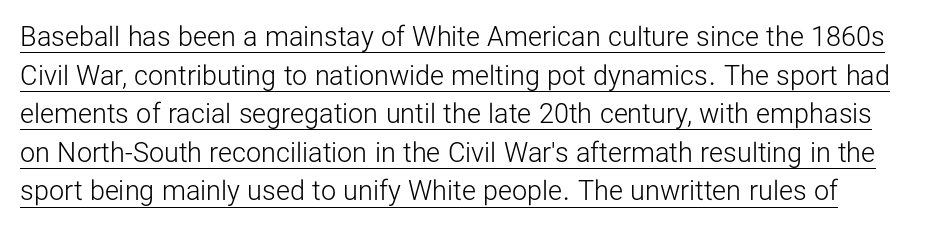
{"italic": "no", "bold": "no", "underline": "yes", "line_spacing": "normal", "line_spacing_ratio": 1.43, "letter_spacing": "normal", "letter_spacing_em": 0.0, "glyph_px": 27}
